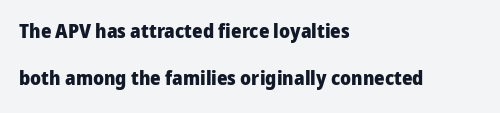
The image shows 20 px bold type, upright; set left-aligned, loose line spacing (2.33x), normal letter spacing, not underlined.
